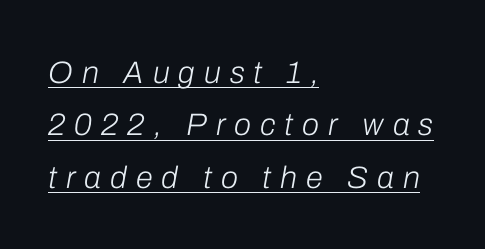
The face used here is proportionally spaced, like ordinary book or web type. If you drew a ruler down the left edge, every line would touch it. A typographer would call this underscored text. Interline gaps are of average width in this sample.
